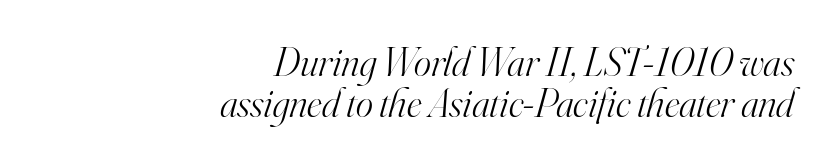
Q: Is the text bold? A: No.
Q: Is the text italic (slanted)? A: Yes, it leans right by about 16 degrees.
Q: Is the typeface a serif or a sans-serif typeface? A: Serif.
Q: Is the text underlined? A: No.
Q: How is the paragraph aligned? A: Right-aligned.
Q: Is the spacing between letters normal or unusually wide? A: Normal.
Q: Is the spacing between lines tight, normal or loose? A: Tight.
Q: Width (condensed, normal, or wide)? A: Normal.
Q: Stroke contrast? A: High.
Q: x-height? A: Small.
Q: Monospaced? A: No.
